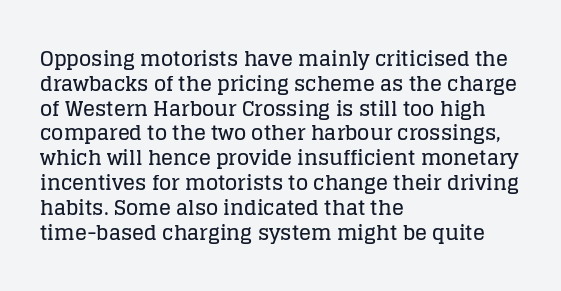
The image shows 20 px text type, upright; set left-aligned, line spacing 1.24x, normal letter spacing, not underlined.
